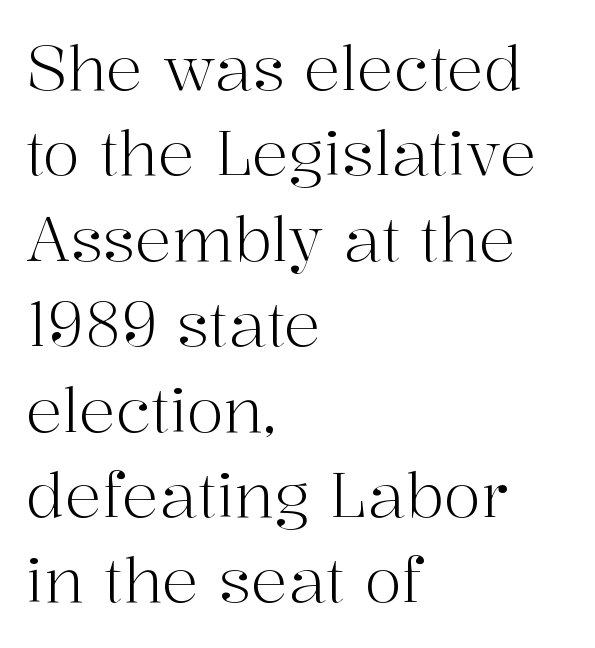
The image shows 61 px light serif type, upright; set left-aligned, normal line spacing (1.4x), normal letter spacing, not underlined; high stroke contrast and a medium x-height.
